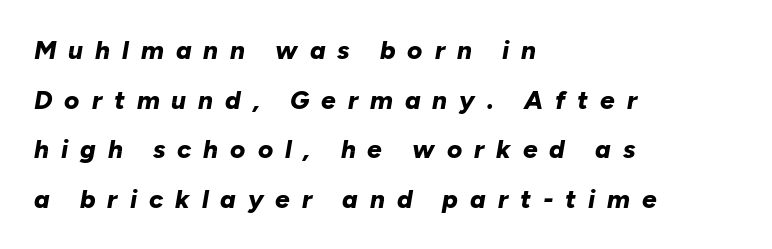
Q: Is the text bold? A: Yes.
Q: Is the text italic (slanted)? A: Yes, it leans right by about 10 degrees.
Q: Is the text underlined? A: No.
Q: How is the paragraph aligned? A: Left-aligned.
Q: Is the spacing between letters normal or unusually wide? A: Unusually wide.
Q: Is the spacing between lines tight, normal or loose? A: Loose.
